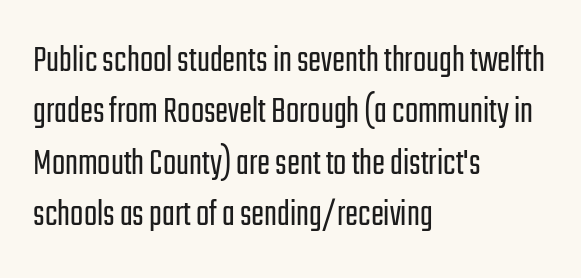
The image shows 39 px light, condensed sans-serif type, upright; set left-aligned, normal line spacing (1.32x), normal letter spacing, not underlined; low stroke contrast and a medium x-height.
